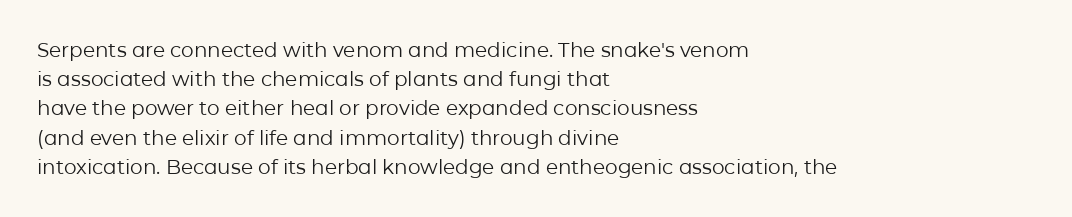
The image shows 20 px text type, upright; set left-aligned, normal line spacing (1.46x), normal letter spacing, not underlined.
